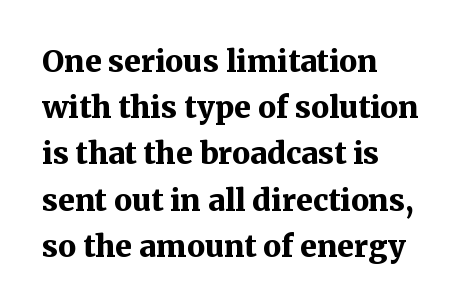
{"serif": "yes", "italic": "no", "bold": "yes", "weight": "bold", "width": "normal", "stroke_contrast": "medium", "x_height": "medium", "monospaced": "no", "underline": "no", "align": "left", "line_spacing": "normal", "line_spacing_ratio": 1.54, "letter_spacing": "normal", "letter_spacing_em": 0.0, "glyph_px": 30}
